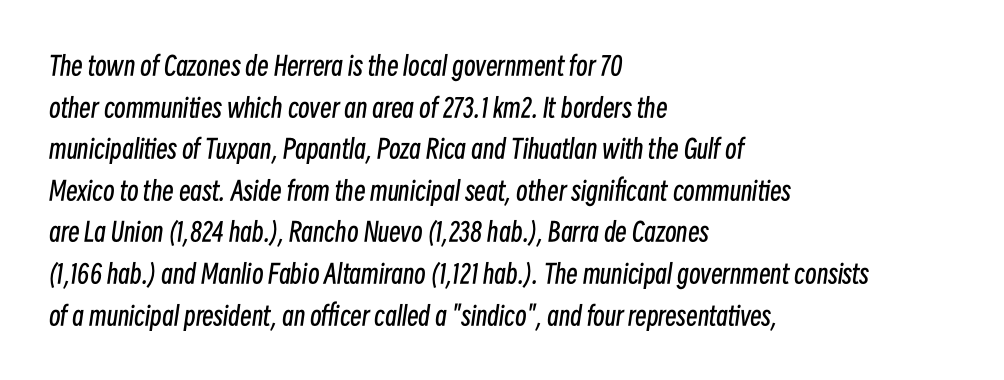
{"italic": "yes", "lean": "right", "slant_degrees": 8, "bold": "no", "underline": "no", "align": "left", "line_spacing": "normal", "line_spacing_ratio": 1.6, "letter_spacing": "normal", "letter_spacing_em": 0.0, "glyph_px": 26}
